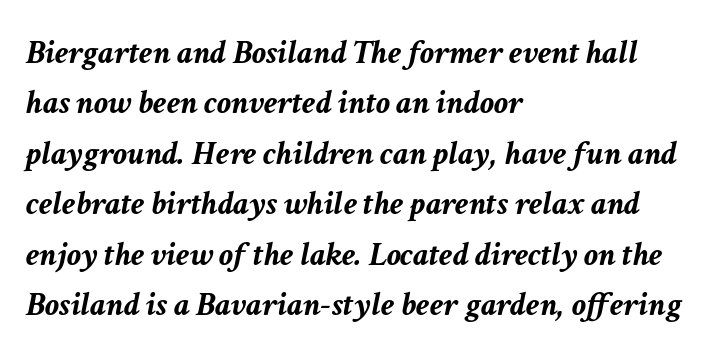
Q: Is the text bold? A: Yes.
Q: Is the text italic (slanted)? A: Yes, it leans right by about 11 degrees.
Q: Is the text underlined? A: No.
Q: How is the paragraph aligned? A: Left-aligned.
Q: Is the spacing between letters normal or unusually wide? A: Normal.
Q: Is the spacing between lines tight, normal or loose? A: Normal.
Q: Width (condensed, normal, or wide)? A: Normal.
Q: Stroke contrast? A: Low.
Q: x-height? A: Medium.
Q: Monospaced? A: No.
